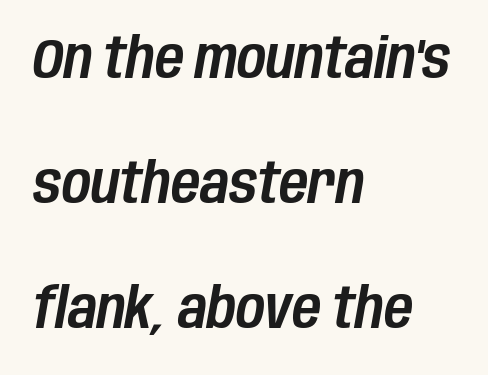
The passage shown is typed in a proportional face where columns would drift. The letters sit at their default tracking, neither squeezed nor spread. Leading is clearly above the norm, producing a sparse column. Underlining? Definitely not there. Leftover space on each line is placed entirely after the last word.
